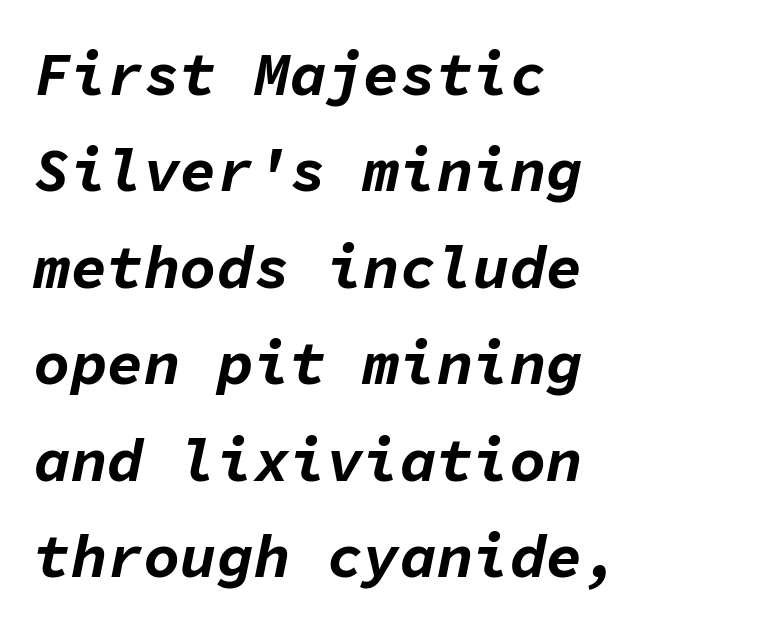
The image shows 61 px bold type, italic (leaning right), monospaced; set left-aligned, normal line spacing (1.58x), normal letter spacing, not underlined; low stroke contrast and a medium x-height.
